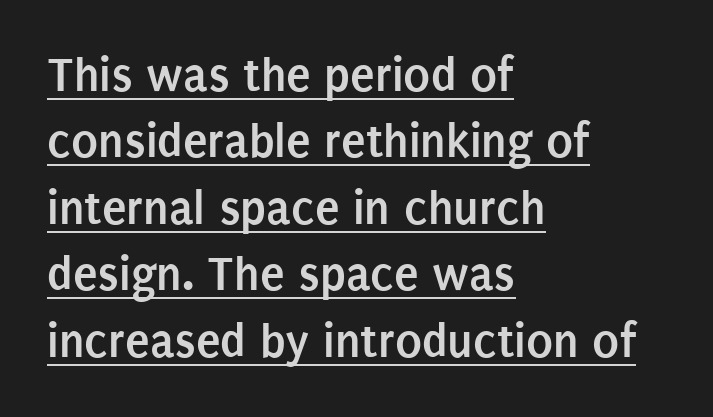
The image shows 50 px semibold, condensed sans-serif type, upright; set left-aligned, normal line spacing (1.33x), normal letter spacing, underlined; low stroke contrast and a large x-height.
